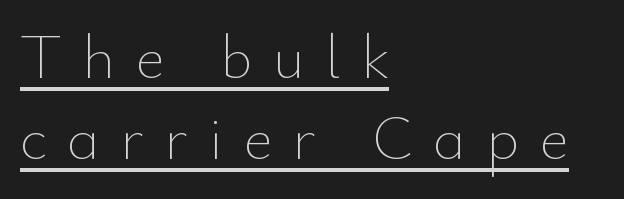
{"italic": "no", "bold": "no", "weight": "thin", "width": "normal", "stroke_contrast": "low", "x_height": "small", "monospaced": "no", "underline": "yes", "align": "left", "line_spacing": "normal", "line_spacing_ratio": 1.29, "letter_spacing": "wide", "letter_spacing_em": 0.32, "glyph_px": 63}
